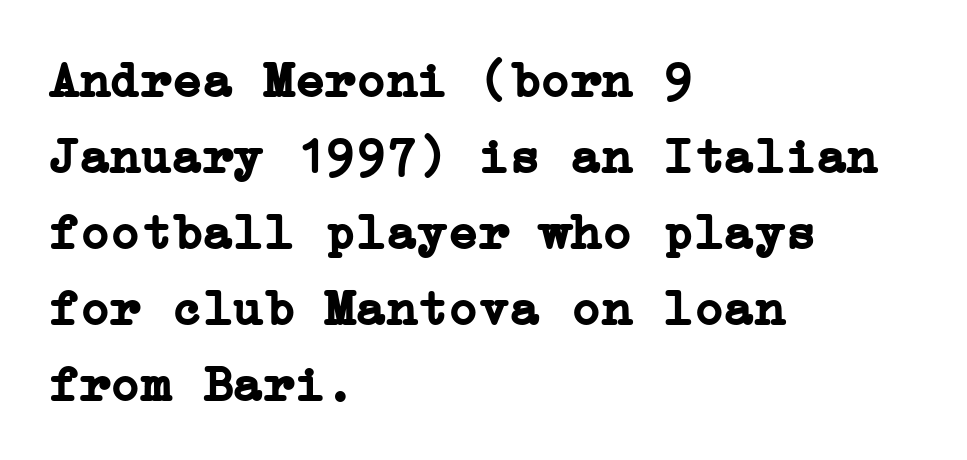
{"serif": "yes", "italic": "no", "bold": "yes", "weight": "semibold", "width": "normal", "stroke_contrast": "low", "x_height": "medium", "underline": "no", "align": "left", "line_spacing": "normal", "line_spacing_ratio": 1.49, "letter_spacing": "normal", "letter_spacing_em": 0.0, "glyph_px": 51}
